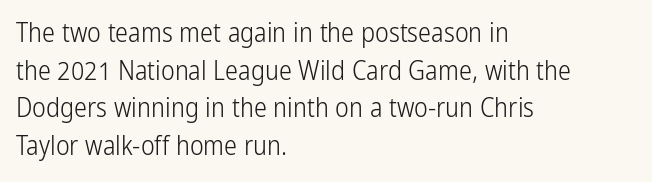
Q: Is the text bold? A: No.
Q: Is the text italic (slanted)? A: No, it is upright.
Q: Is the text underlined? A: No.
Q: How is the paragraph aligned? A: Left-aligned.
Q: Is the spacing between letters normal or unusually wide? A: Normal.
Q: Is the spacing between lines tight, normal or loose? A: Normal.
